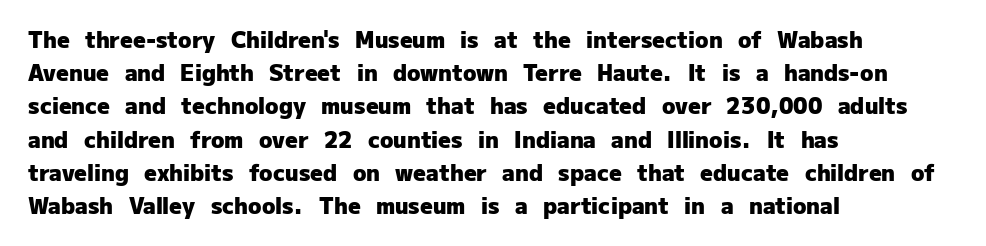
Q: Is the text bold? A: Yes.
Q: Is the text italic (slanted)? A: No, it is upright.
Q: Is the text underlined? A: No.
Q: How is the paragraph aligned? A: Left-aligned.
Q: Is the spacing between letters normal or unusually wide? A: Normal.
Q: Is the spacing between lines tight, normal or loose? A: Normal.
